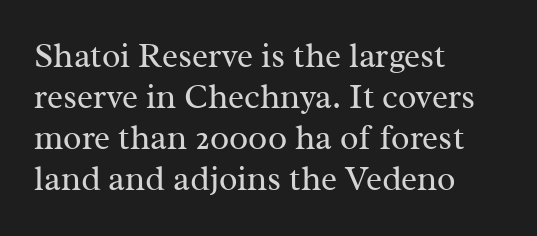
The image shows 34 px regular-weight serif type, upright; set left-aligned, line spacing 1.21x, normal letter spacing, not underlined; medium stroke contrast and a medium x-height.
